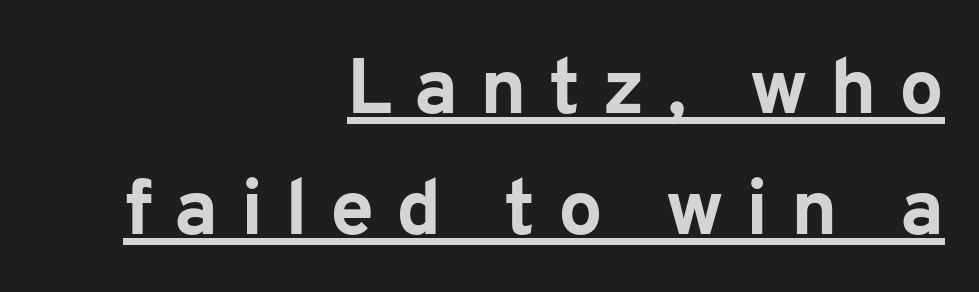
{"serif": "no", "italic": "no", "bold": "yes", "weight": "bold", "width": "normal", "stroke_contrast": "low", "x_height": "medium", "monospaced": "no", "underline": "yes", "align": "right", "line_spacing": "normal", "line_spacing_ratio": 1.53, "letter_spacing": "wide", "letter_spacing_em": 0.28, "glyph_px": 79}
